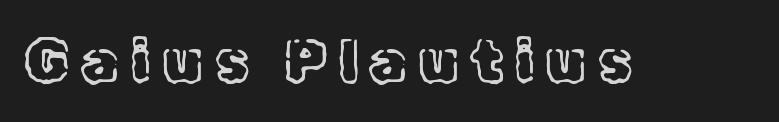
The image shows 58 px light serif type, upright; set unusually wide letter spacing (+0.22 em), not underlined; a medium x-height.
